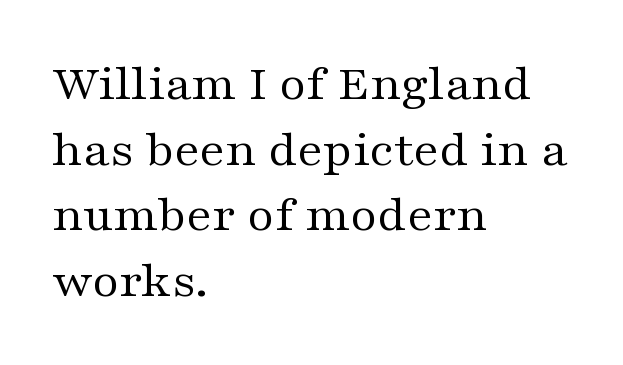
The image shows 52 px regular-weight, wide serif type, upright; set left-aligned, normal line spacing (1.26x), normal letter spacing, not underlined; medium stroke contrast and a medium x-height.
